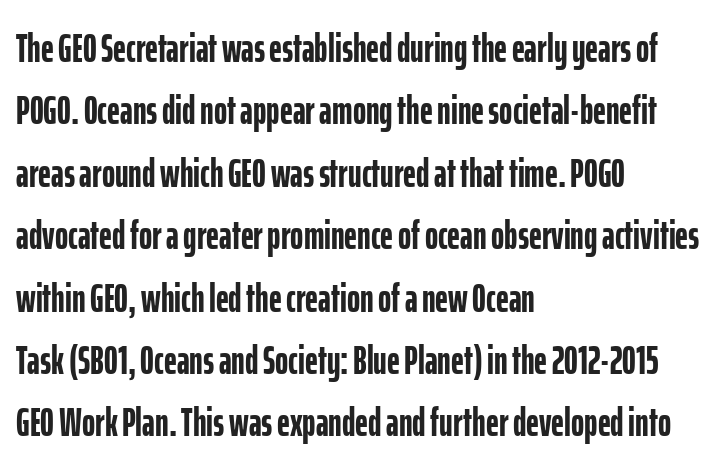
{"serif": "no", "italic": "no", "bold": "yes", "weight": "semibold", "width": "condensed", "stroke_contrast": "low", "x_height": "medium", "monospaced": "no", "underline": "no", "align": "left", "line_spacing": "normal", "line_spacing_ratio": 1.56, "letter_spacing": "normal", "letter_spacing_em": 0.0, "glyph_px": 40}
